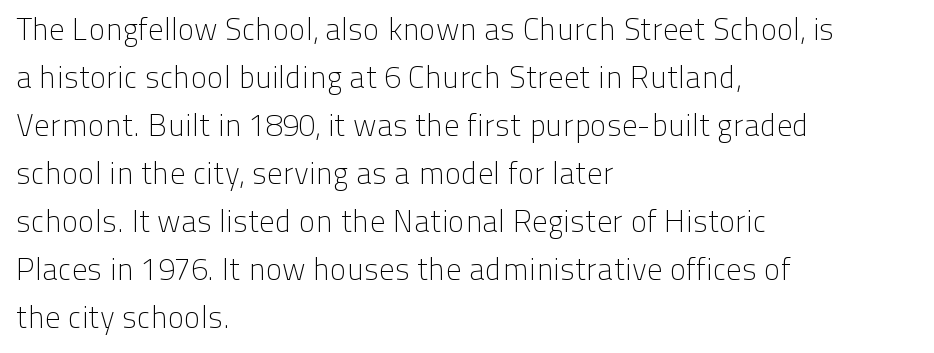
{"serif": "no", "italic": "no", "bold": "no", "weight": "light", "width": "normal", "stroke_contrast": "low", "x_height": "medium", "monospaced": "no", "underline": "no", "align": "left", "line_spacing": "normal", "line_spacing_ratio": 1.55, "letter_spacing": "normal", "letter_spacing_em": 0.0, "glyph_px": 31}
